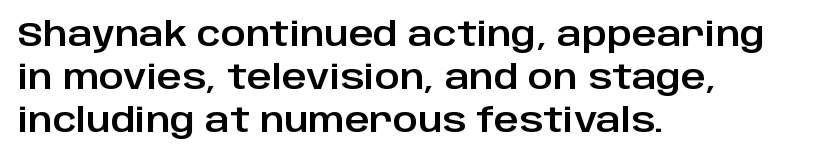
{"serif": "no", "italic": "no", "width": "normal", "stroke_contrast": "low", "x_height": "large", "monospaced": "no", "underline": "no", "align": "left", "line_spacing": "normal", "line_spacing_ratio": 1.27, "letter_spacing": "normal", "letter_spacing_em": 0.0, "glyph_px": 34}
